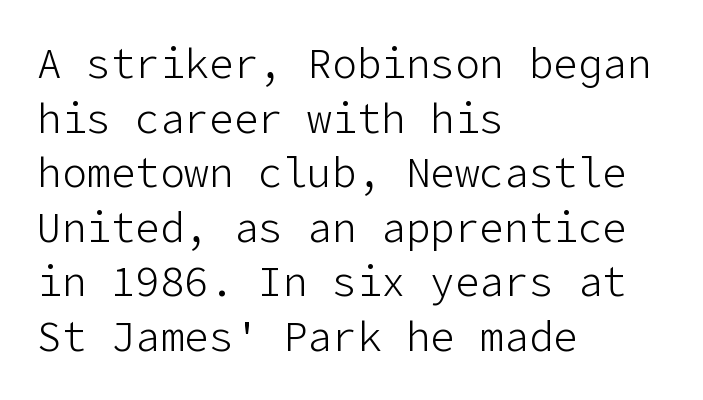
The image shows 41 px light sans-serif type, upright; set left-aligned, normal line spacing (1.33x), normal letter spacing, not underlined; low stroke contrast and a medium x-height.
